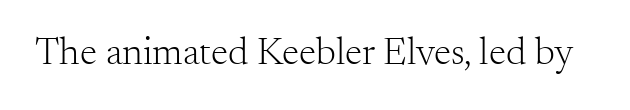
The image shows 39 px light serif type, upright; set normal letter spacing, not underlined; medium stroke contrast and a small x-height.
